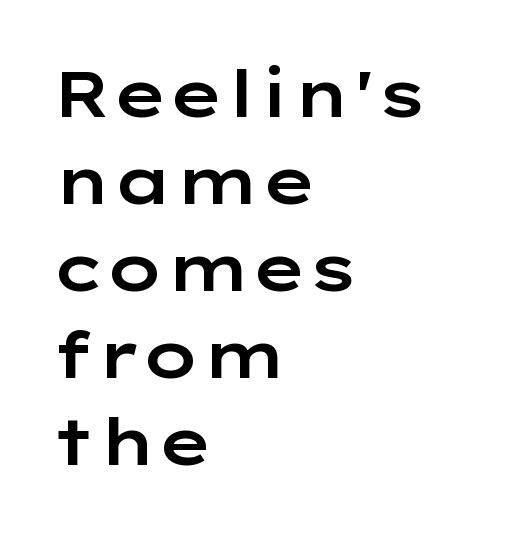
The image shows 65 px wide sans-serif type, upright; set left-aligned, normal line spacing (1.34x), normal letter spacing, not underlined; low stroke contrast and a medium x-height.
